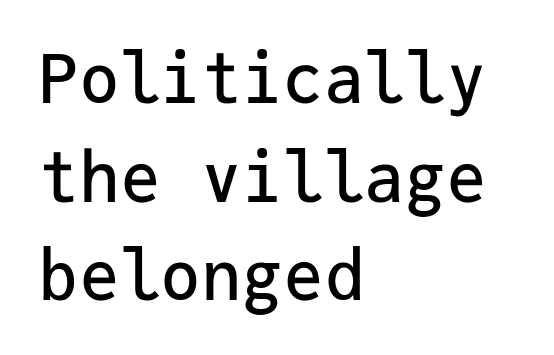
The image shows 68 px sans-serif type, upright, monospaced; set left-aligned, normal line spacing (1.45x), normal letter spacing, not underlined; low stroke contrast and a medium x-height.
